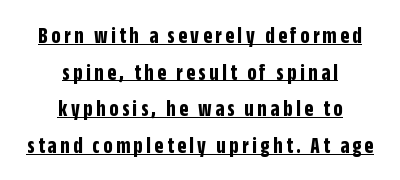
Q: Is the text bold? A: Yes.
Q: Is the text italic (slanted)? A: No, it is upright.
Q: Is the text underlined? A: Yes.
Q: How is the paragraph aligned? A: Centered.
Q: Is the spacing between lines tight, normal or loose? A: Normal.
